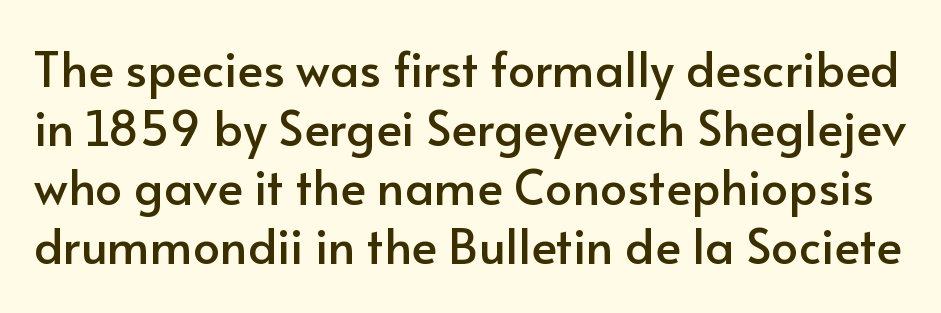
Q: Is the text italic (slanted)? A: No, it is upright.
Q: Is the typeface a serif or a sans-serif typeface? A: Sans-serif.
Q: Is the text underlined? A: No.
Q: Is the spacing between letters normal or unusually wide? A: Normal.
Q: Width (condensed, normal, or wide)? A: Normal.
Q: Stroke contrast? A: Low.
Q: x-height? A: Small.
Q: Monospaced? A: No.
